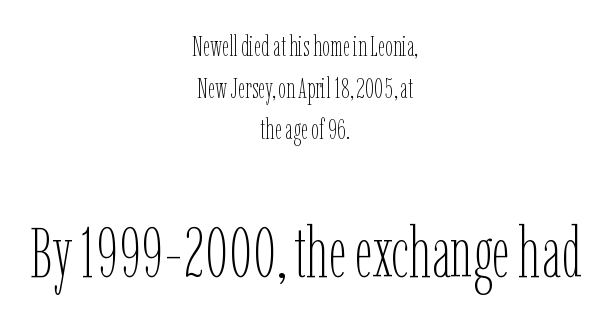
Q: Is the text bold? A: No.
Q: Is the text italic (slanted)? A: No, it is upright.
Q: Is the text underlined? A: No.
Q: How is the paragraph aligned? A: Centered.
Q: Is the spacing between letters normal or unusually wide? A: Normal.
Q: Is the spacing between lines tight, normal or loose? A: Normal.
Q: Which block of text is set in a larger size, the first (top) or the second (bottom)? A: The second (bottom) one.
Q: Width (condensed, normal, or wide)? A: Condensed.
Q: Stroke contrast? A: Low.
Q: x-height? A: Medium.
Q: Monospaced? A: No.
